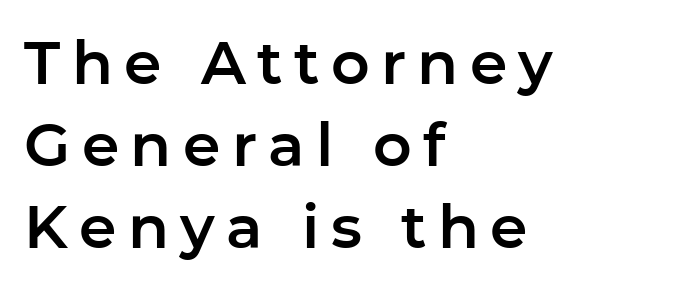
Q: Is the text italic (slanted)? A: No, it is upright.
Q: Is the typeface a serif or a sans-serif typeface? A: Sans-serif.
Q: Is the text underlined? A: No.
Q: How is the paragraph aligned? A: Left-aligned.
Q: Is the spacing between lines tight, normal or loose? A: Normal.
Q: Width (condensed, normal, or wide)? A: Normal.
Q: Stroke contrast? A: Low.
Q: x-height? A: Medium.
Q: Monospaced? A: No.
